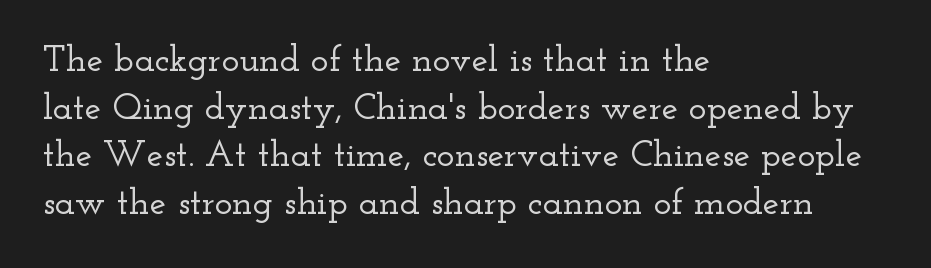
Q: Is the text italic (slanted)? A: No, it is upright.
Q: Is the typeface a serif or a sans-serif typeface? A: Serif.
Q: Is the text underlined? A: No.
Q: How is the paragraph aligned? A: Left-aligned.
Q: Is the spacing between letters normal or unusually wide? A: Normal.
Q: Is the spacing between lines tight, normal or loose? A: Normal.
Q: Width (condensed, normal, or wide)? A: Wide.
Q: Stroke contrast? A: Low.
Q: x-height? A: Small.
Q: Monospaced? A: No.
